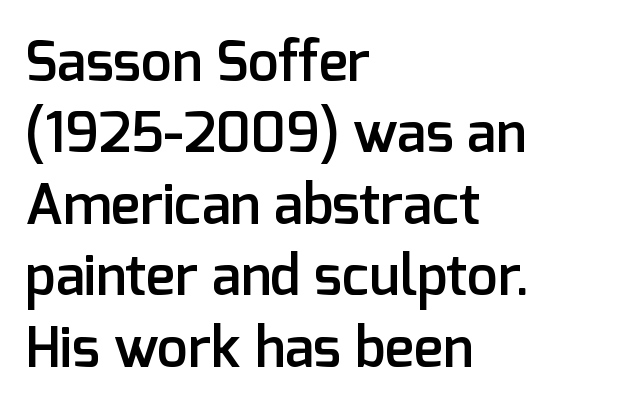
Q: Is the text bold? A: Semi-bold.
Q: Is the text italic (slanted)? A: No, it is upright.
Q: Is the typeface a serif or a sans-serif typeface? A: Sans-serif.
Q: Is the text underlined? A: No.
Q: How is the paragraph aligned? A: Left-aligned.
Q: Is the spacing between letters normal or unusually wide? A: Normal.
Q: Is the spacing between lines tight, normal or loose? A: Normal.
Q: Width (condensed, normal, or wide)? A: Normal.
Q: Stroke contrast? A: Low.
Q: x-height? A: Medium.
Q: Monospaced? A: No.
